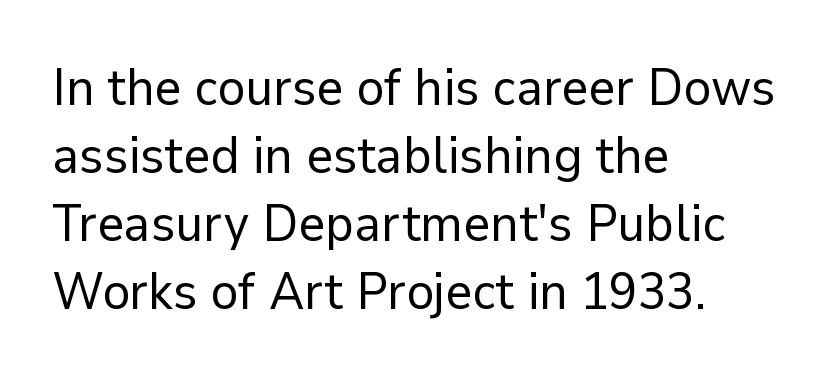
Q: Is the text bold? A: No.
Q: Is the text italic (slanted)? A: No, it is upright.
Q: Is the typeface a serif or a sans-serif typeface? A: Sans-serif.
Q: Is the text underlined? A: No.
Q: How is the paragraph aligned? A: Left-aligned.
Q: Is the spacing between letters normal or unusually wide? A: Normal.
Q: Is the spacing between lines tight, normal or loose? A: Normal.
Q: Width (condensed, normal, or wide)? A: Normal.
Q: Stroke contrast? A: Low.
Q: x-height? A: Medium.
Q: Monospaced? A: No.
